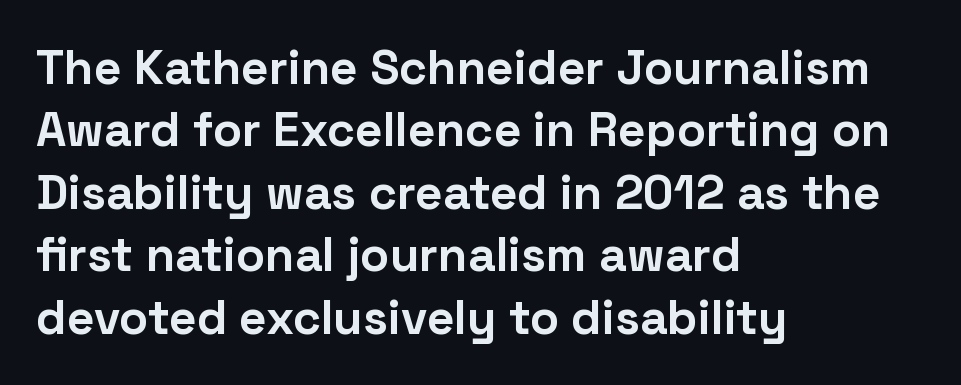
{"serif": "no", "italic": "no", "bold": "yes", "weight": "bold", "width": "normal", "stroke_contrast": "low", "x_height": "medium", "monospaced": "no", "underline": "no", "align": "left", "line_spacing": "normal", "line_spacing_ratio": 1.3, "letter_spacing": "normal", "letter_spacing_em": 0.0, "glyph_px": 48}
